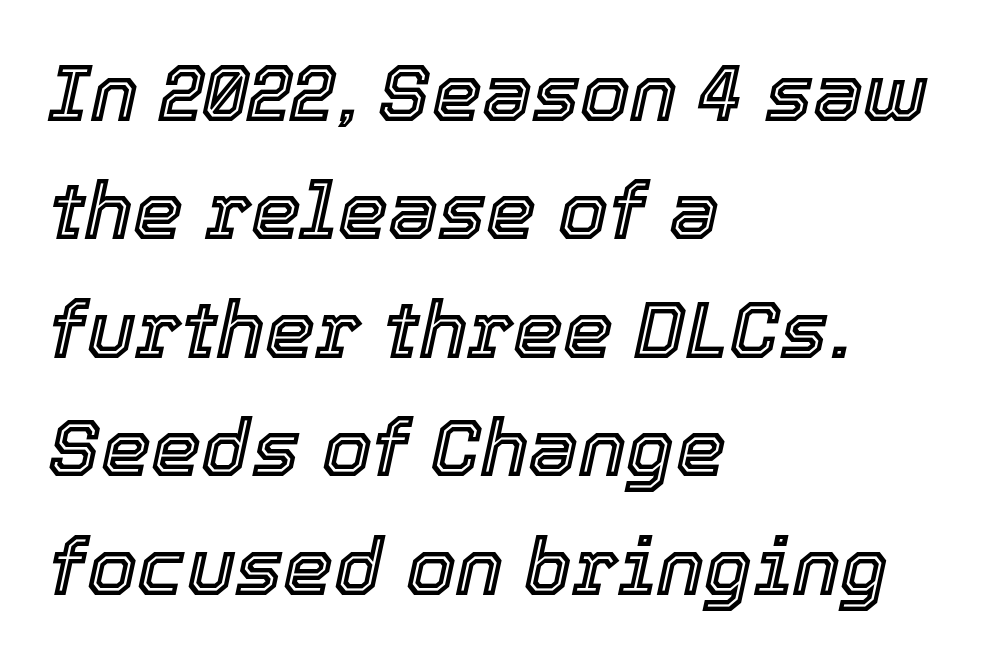
Q: Is the text italic (slanted)? A: Yes, it leans right by about 12 degrees.
Q: Is the text underlined? A: No.
Q: How is the paragraph aligned? A: Left-aligned.
Q: Is the spacing between letters normal or unusually wide? A: Normal.
Q: Is the spacing between lines tight, normal or loose? A: Normal.
Q: Width (condensed, normal, or wide)? A: Normal.
Q: x-height? A: Medium.
Q: Monospaced? A: No.
